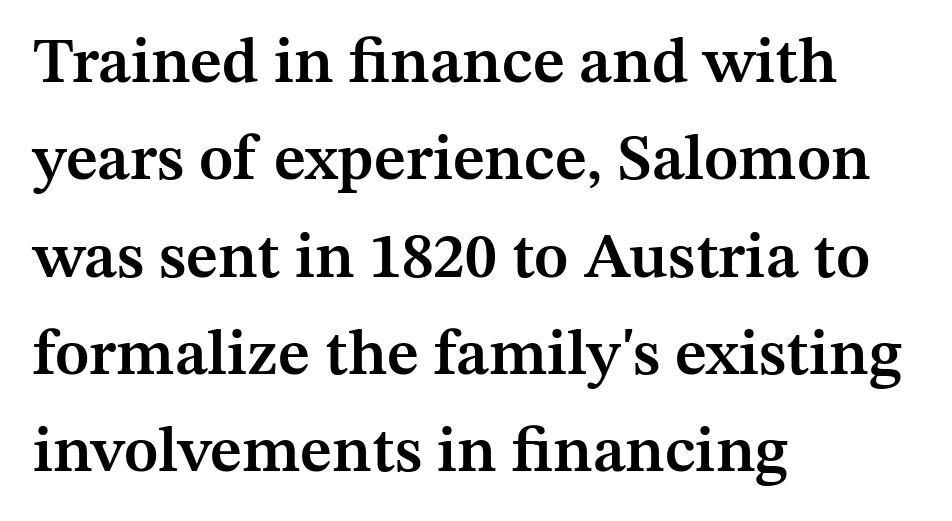
Q: Is the text bold? A: Semi-bold.
Q: Is the text italic (slanted)? A: No, it is upright.
Q: Is the typeface a serif or a sans-serif typeface? A: Serif.
Q: Is the text underlined? A: No.
Q: How is the paragraph aligned? A: Left-aligned.
Q: Is the spacing between letters normal or unusually wide? A: Normal.
Q: Is the spacing between lines tight, normal or loose? A: Normal.
Q: Width (condensed, normal, or wide)? A: Normal.
Q: Stroke contrast? A: Medium.
Q: x-height? A: Medium.
Q: Monospaced? A: No.
